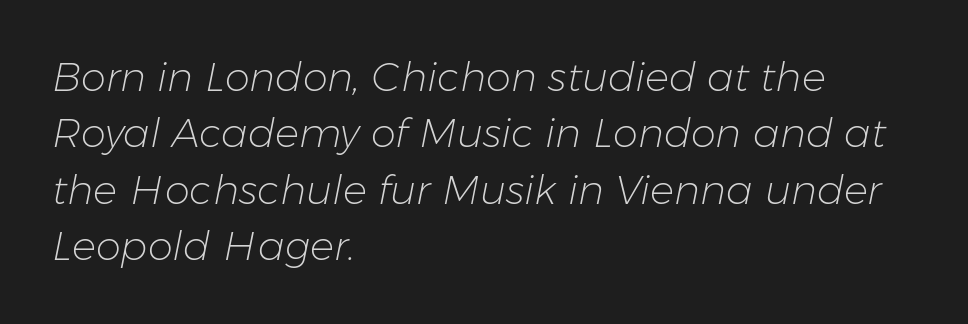
The image shows 40 px light type, italic (leaning right); set left-aligned, normal line spacing (1.41x), normal letter spacing, not underlined; low stroke contrast and a medium x-height.
